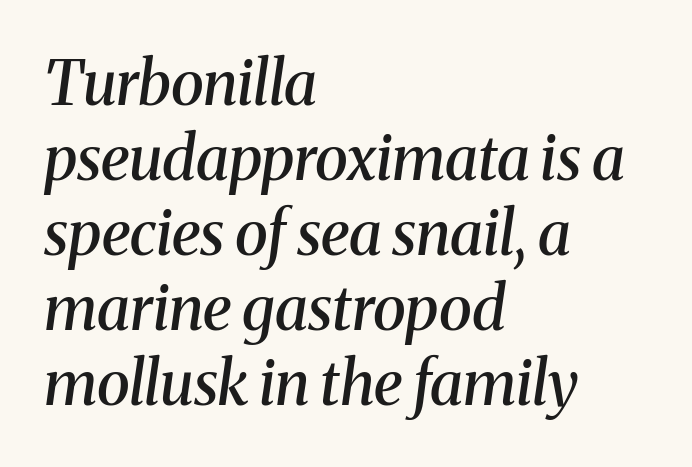
Every row of glyphs begins at an identical x-position on the left. Caption: semibold face, moderately heavy strokes. Note the varied advance widths — an 'i' is clearly narrower than an 'm'. Compared with ordinary roman type, these characters are visibly tilted. Letter spacing: default. Descenders are the only things crossing below the line.
